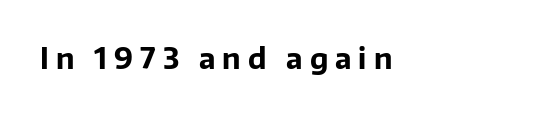
The image shows 28 px bold sans-serif type, upright; set unusually wide letter spacing (+0.25 em), not underlined; low stroke contrast and a medium x-height.
